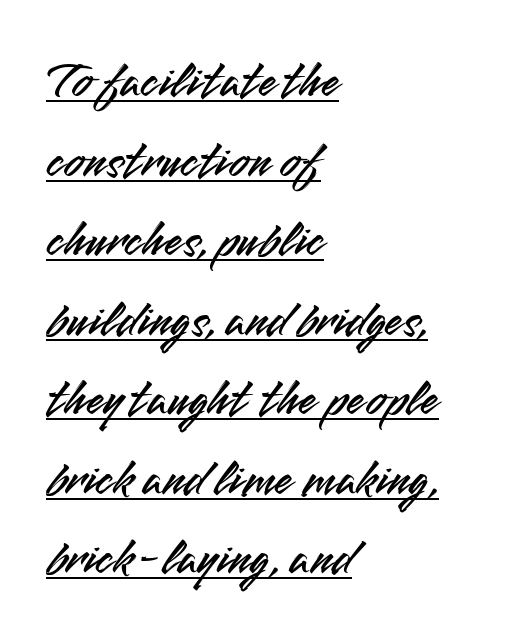
{"serif": "no", "width": "normal", "stroke_contrast": "medium", "x_height": "small", "monospaced": "no", "underline": "yes", "align": "left", "line_spacing": "normal", "line_spacing_ratio": 1.53, "letter_spacing": "normal", "letter_spacing_em": 0.0, "glyph_px": 52}
